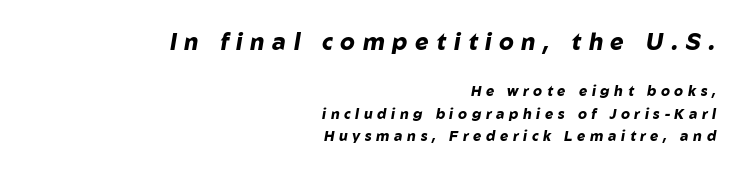
{"italic": "yes", "lean": "right", "slant_degrees": 10, "bold": "yes", "underline": "no", "align": "right", "line_spacing": "normal", "line_spacing_ratio": 1.6, "letter_spacing": "wide", "letter_spacing_em": 0.33, "larger_block": "first", "size_ratio": 1.64, "glyph_px": 23}
